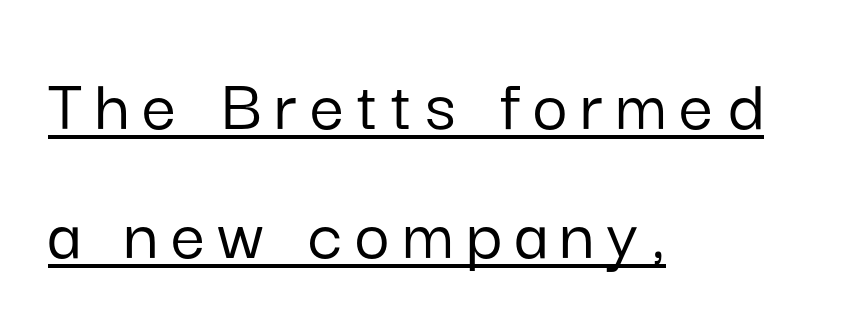
Q: Is the text italic (slanted)? A: No, it is upright.
Q: Is the typeface a serif or a sans-serif typeface? A: Sans-serif.
Q: Is the text underlined? A: Yes.
Q: How is the paragraph aligned? A: Left-aligned.
Q: Is the spacing between lines tight, normal or loose? A: Normal.
Q: Width (condensed, normal, or wide)? A: Normal.
Q: Stroke contrast? A: Low.
Q: x-height? A: Medium.
Q: Monospaced? A: No.
